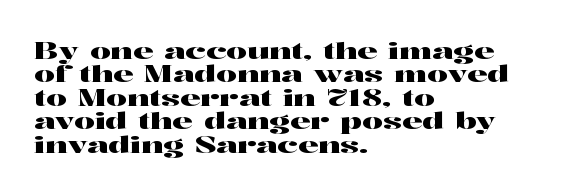
{"italic": "no", "underline": "no", "align": "left", "line_spacing": "tight", "line_spacing_ratio": 1.02, "letter_spacing": "normal", "letter_spacing_em": 0.0, "glyph_px": 23}
